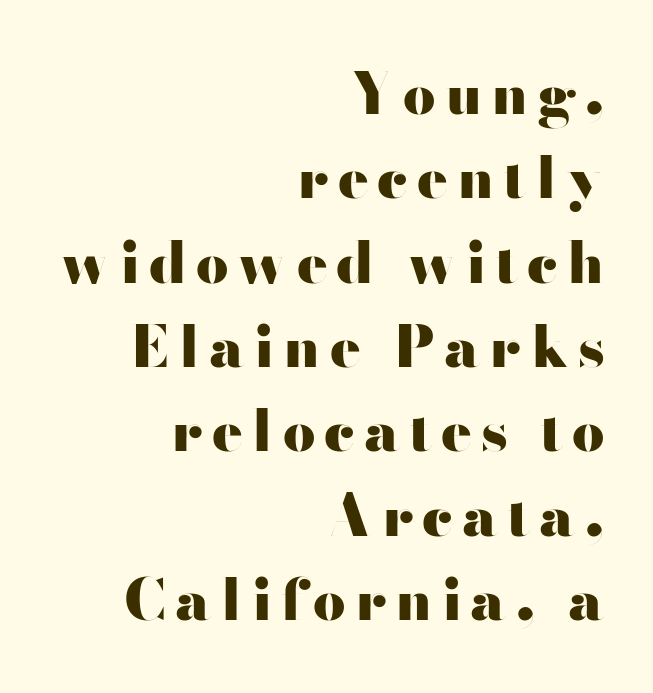
If you drew a line through each stem, it would be perfectly vertical. What weight is shown? A full bold with thick strokes. This sample has the flowing, uneven cadence of proportional lettering. The baseline area is clear.
